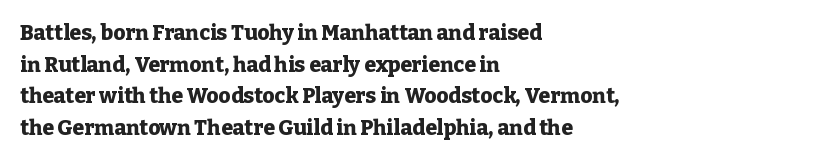
{"italic": "no", "bold": "yes", "underline": "no", "align": "left", "line_spacing": "normal", "line_spacing_ratio": 1.51, "letter_spacing": "normal", "letter_spacing_em": 0.0, "glyph_px": 21}
